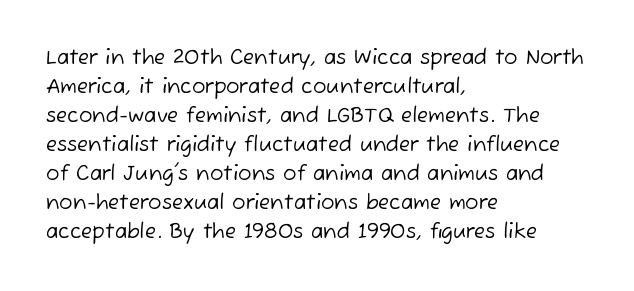
This is not heavy type; no bold has been used. The rag falls on the right side of this text block. Descenders hang freely into open space. What's the leading like? Ordinary, nothing unusual. Is the letter spacing exaggerated? No — it looks like the ordinary default.
